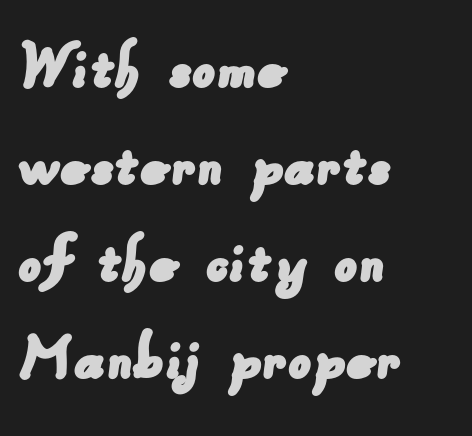
These lines are rendered in a variable-pitch font. Underlining? Definitely not there. Does the type have serifs? No, each stem ends abruptly. Each new line begins a customary step beneath the previous one. The typesetter chose a ragged-right arrangement here. Nobody touched the tracking dial on this one.
